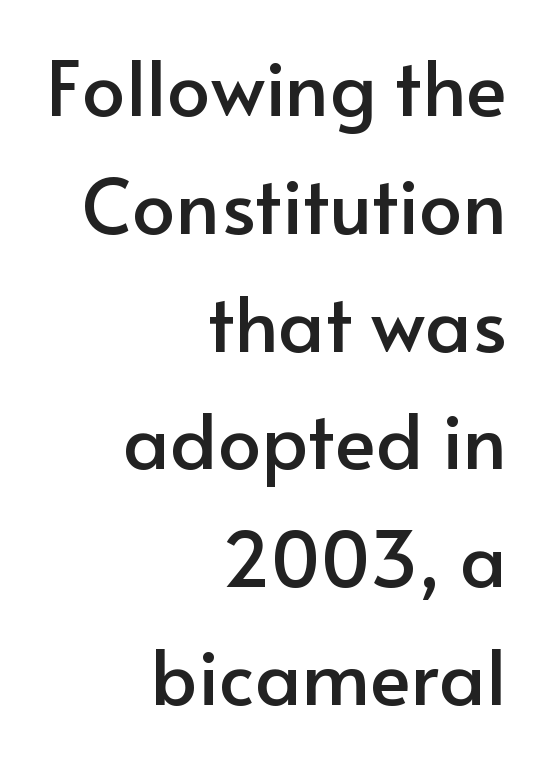
The image shows 77 px sans-serif type, upright; set right-aligned, normal line spacing (1.53x), normal letter spacing, not underlined; low stroke contrast and a small x-height.
